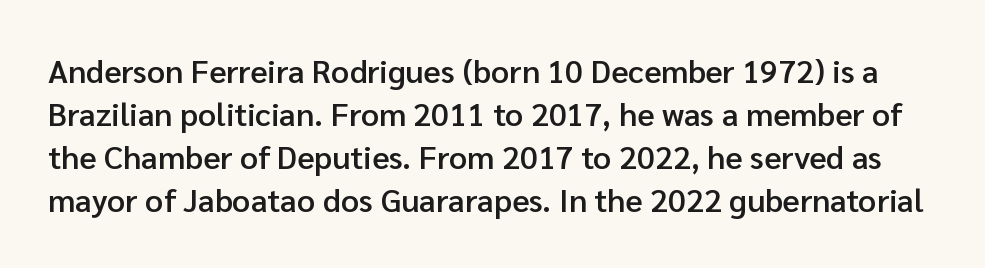
Q: Is the text bold? A: Semi-bold.
Q: Is the text italic (slanted)? A: No, it is upright.
Q: Is the typeface a serif or a sans-serif typeface? A: Sans-serif.
Q: Is the text underlined? A: No.
Q: Is the spacing between letters normal or unusually wide? A: Normal.
Q: Is the spacing between lines tight, normal or loose? A: Normal.
Q: Width (condensed, normal, or wide)? A: Normal.
Q: Stroke contrast? A: Low.
Q: x-height? A: Medium.
Q: Monospaced? A: No.
